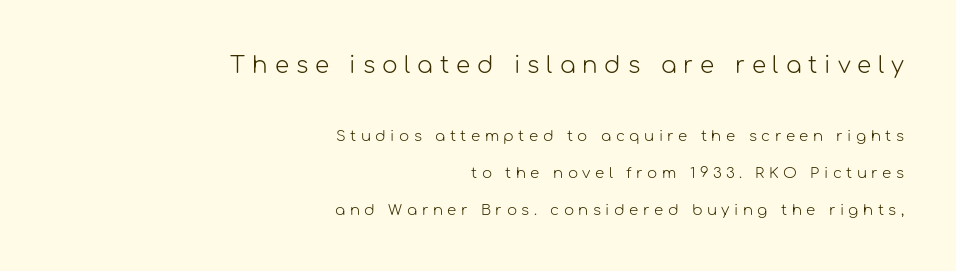
Which chunk is bigger? The first one — the top block dwarfs the bottom. The rendering anchors every line to the right-hand side. Descenders hang freely into open space. A typesetter would call this leading open, well beyond the default. If you drew a line through each stem, it would be perfectly vertical.
